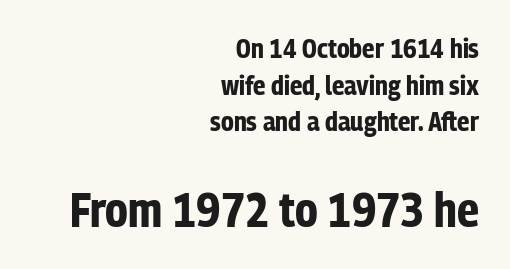
{"serif": "no", "italic": "no", "bold": "yes", "weight": "bold", "width": "condensed", "stroke_contrast": "low", "x_height": "medium", "monospaced": "no", "underline": "no", "align": "right", "line_spacing": "normal", "line_spacing_ratio": 1.36, "letter_spacing": "normal", "letter_spacing_em": 0.0, "larger_block": "second", "size_ratio": 1.78, "glyph_px": 48}
